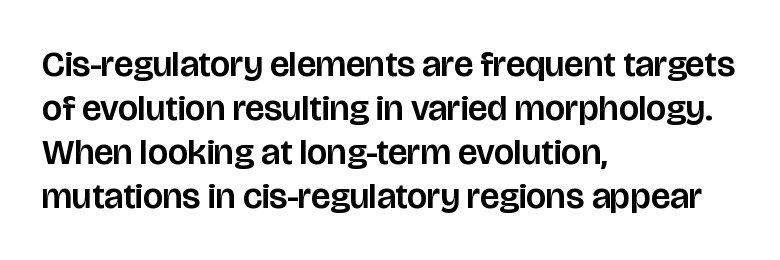
Check where the strokes stop: nothing finishes them off — pure sans. The zone under the glyphs is completely vacant. Each word holds together tightly as a unit, with standard inter-letter gaps. Think of a printed novel: that variable character pitch is what you see here.
